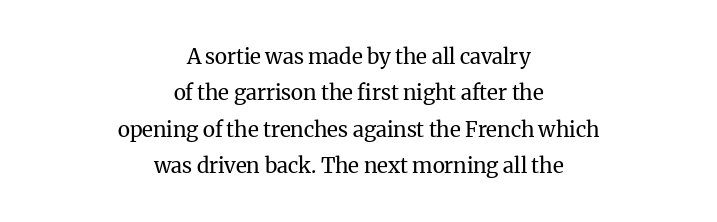
{"italic": "no", "bold": "no", "underline": "no", "align": "center", "line_spacing_ratio": 1.73, "letter_spacing": "normal", "letter_spacing_em": 0.0, "glyph_px": 21}
